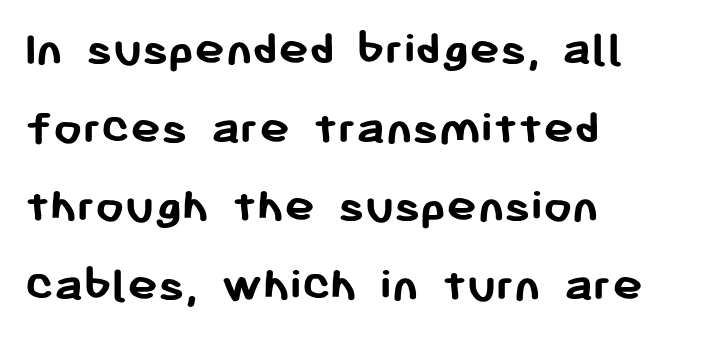
The image shows 51 px semibold sans-serif type, upright; set left-aligned, normal line spacing (1.54x), normal letter spacing, not underlined; low stroke contrast and a medium x-height.
